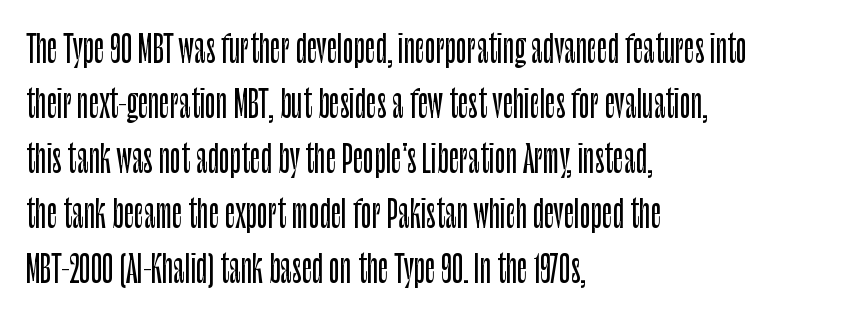
The lines in this sample share a left origin and differ only in where they stop. The space between consecutive lines is moderate. A bare baseline throughout the passage. The type sits square on the baseline with zero lean.
